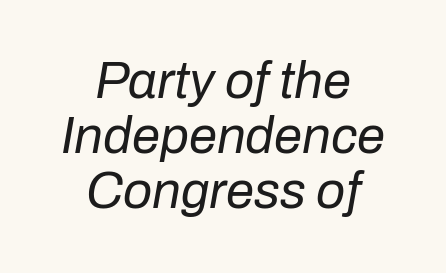
The image shows 51 px regular-weight type, italic (leaning right); set centered, tight line spacing (1.08x), normal letter spacing, not underlined; low stroke contrast and a medium x-height.
